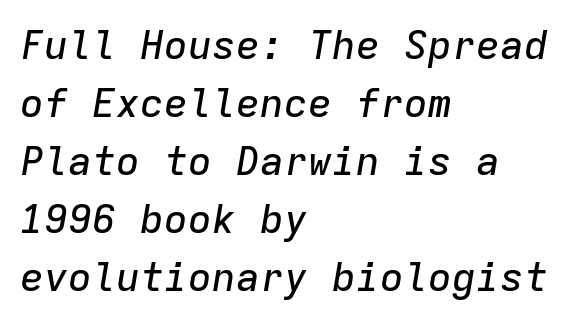
Q: Is the text italic (slanted)? A: Yes, it leans right by about 9 degrees.
Q: Is the text underlined? A: No.
Q: How is the paragraph aligned? A: Left-aligned.
Q: Is the spacing between letters normal or unusually wide? A: Normal.
Q: Is the spacing between lines tight, normal or loose? A: Normal.
Q: Width (condensed, normal, or wide)? A: Normal.
Q: Stroke contrast? A: Low.
Q: x-height? A: Medium.
Q: Monospaced? A: Yes.
